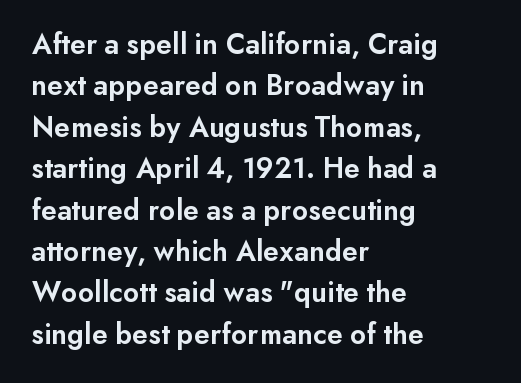
The image shows 30 px semibold sans-serif type, upright; set left-aligned, normal line spacing (1.38x), normal letter spacing, not underlined; low stroke contrast and a small x-height.
